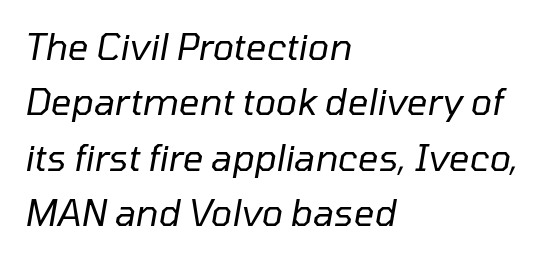
{"italic": "yes", "lean": "right", "slant_degrees": 10, "bold": "no", "weight": "regular", "width": "normal", "stroke_contrast": "low", "x_height": "medium", "monospaced": "no", "underline": "no", "align": "left", "line_spacing": "normal", "line_spacing_ratio": 1.54, "letter_spacing": "normal", "letter_spacing_em": 0.0, "glyph_px": 36}
